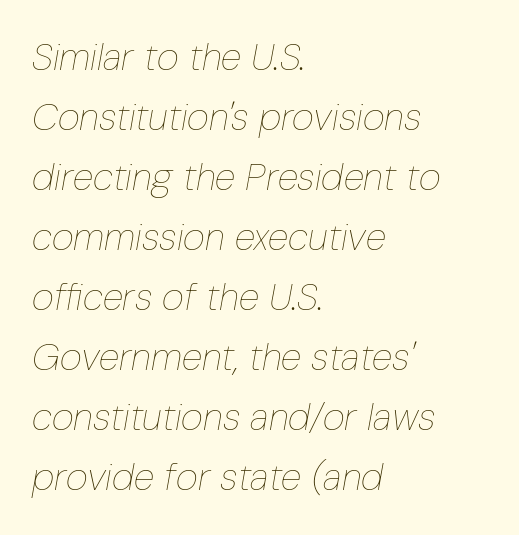
The image shows 38 px thin, condensed type, italic (leaning right); set left-aligned, normal line spacing (1.58x), normal letter spacing, not underlined; low stroke contrast and a medium x-height.
